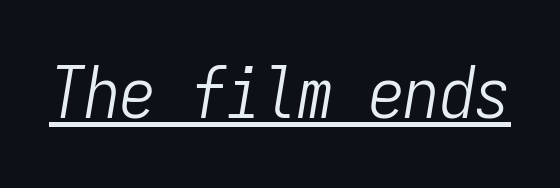
The image shows 71 px light, condensed type, italic (leaning right), monospaced; set normal letter spacing, underlined; low stroke contrast and a medium x-height.
